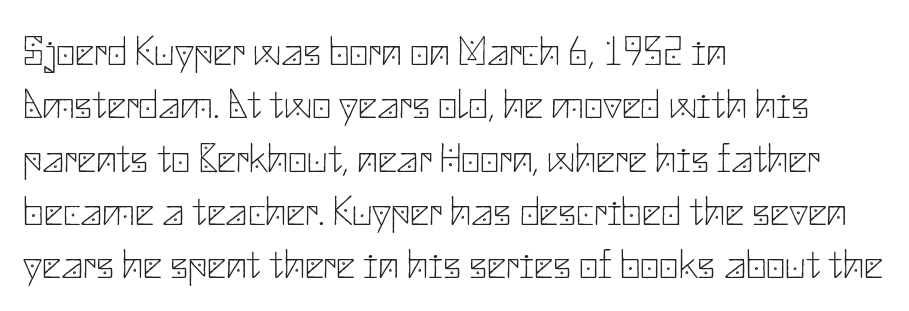
The line-height multiplier appears to be the usual default. Anything drawn beneath the words? Only blank space. Caption: multi-line text, flush left, ragged right. Nothing sits at the stroke ends, so this counts as sans-serif. The passage shown has conventional tracking throughout.
